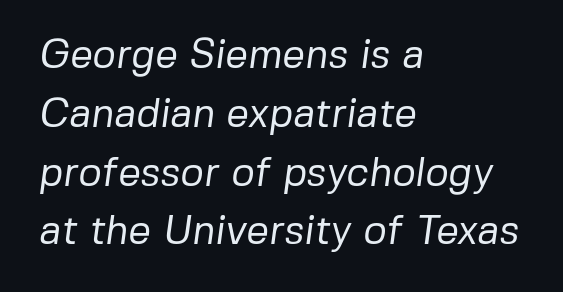
The image shows 40 px regular-weight sans-serif type; set left-aligned, normal line spacing (1.47x), normal letter spacing, not underlined; low stroke contrast and a medium x-height.
